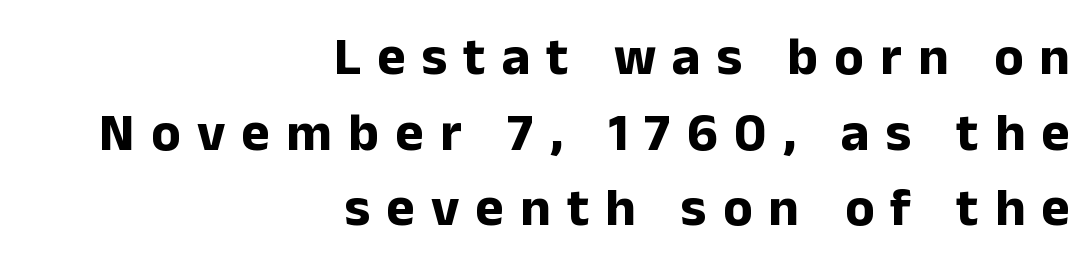
Display-style spreading of the glyphs; the letterfit is very open. If you drew a line through each stem, it would be perfectly vertical. The lines sit at an ordinary, default distance from one another. These lines carry a lot of weight — the face is fully bold.
